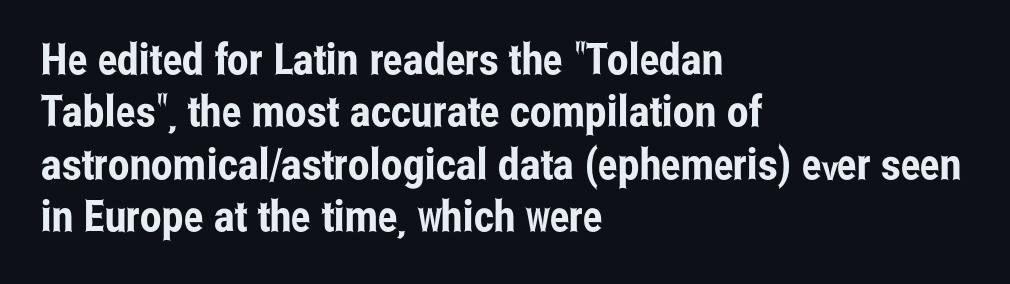
The image shows 43 px condensed sans-serif type, upright; set left-aligned, line spacing 1.22x, normal letter spacing, not underlined; low stroke contrast and a medium x-height.
